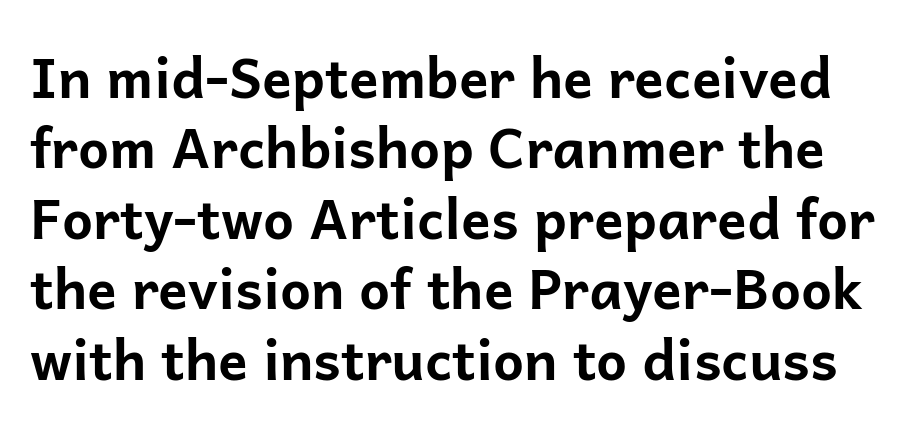
The rendering uses natural spacing where letterforms have individual widths. Successive baselines arrive at the customary interval. This sample uses a sans-serif face. Compared with an ordinary text face, these strokes are far heavier — a full bold.
